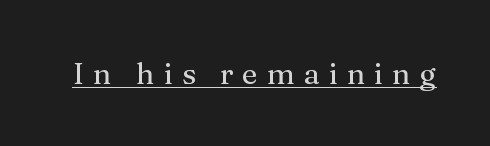
The tracking jumps out immediately: characters are airy and widely separated. Do the characters align in a grid? No, the font is proportional. Ascenders rise straight up at ninety degrees. You can see a thin bar hugging the bottom of the glyphs. Compared with a typical body face, this is equally light or lighter still. You can tell from the footed stems that serif type was used.
